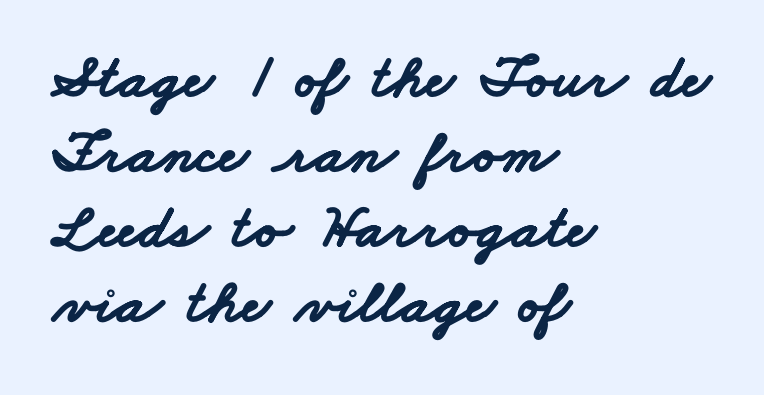
This sample has the flowing, uneven cadence of proportional lettering. Its strokes are broad and dark, the hallmark of bold type. Nobody drew a line under any word here. Here the glyphs are tracked normally, forming tight word shapes. The paragraph has a hard left edge and a soft right edge. Observe the absence of serifs on each vertical stroke in this sample.
